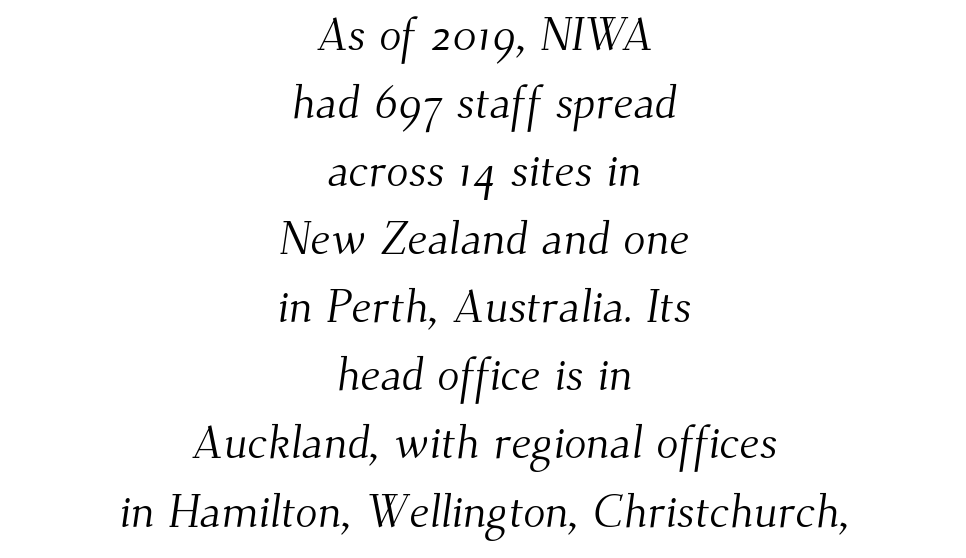
The image shows 46 px light serif type; set centered, normal line spacing (1.48x), normal letter spacing, not underlined; medium stroke contrast and a small x-height.
